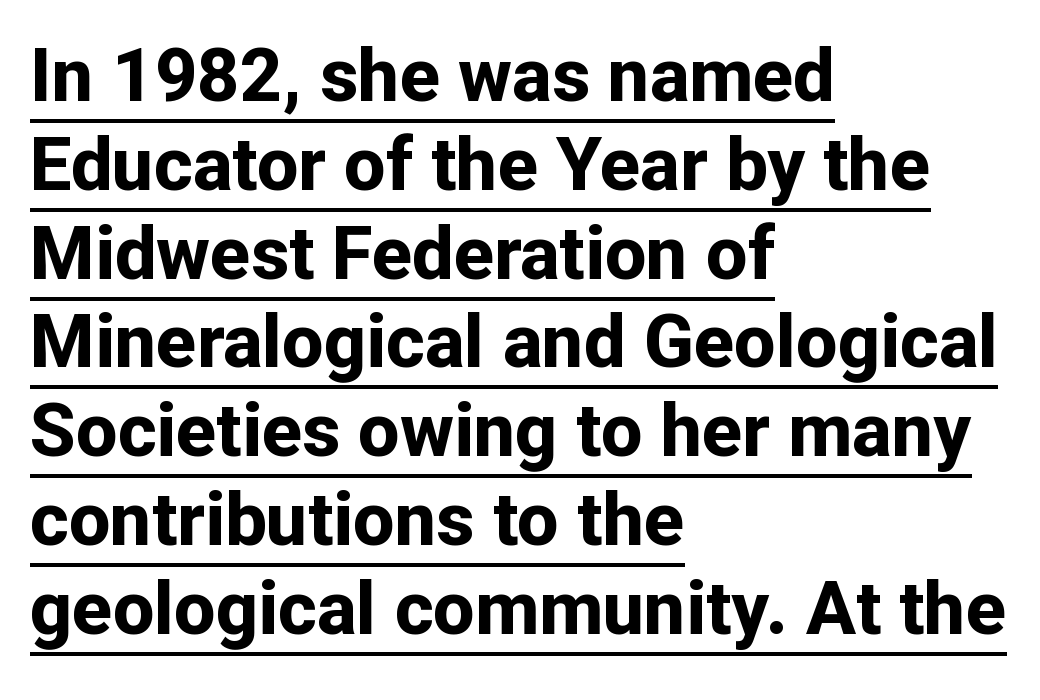
Q: Is the text bold? A: Yes.
Q: Is the text italic (slanted)? A: No, it is upright.
Q: Is the typeface a serif or a sans-serif typeface? A: Sans-serif.
Q: Is the text underlined? A: Yes.
Q: How is the paragraph aligned? A: Left-aligned.
Q: Is the spacing between letters normal or unusually wide? A: Normal.
Q: Width (condensed, normal, or wide)? A: Normal.
Q: Stroke contrast? A: Low.
Q: x-height? A: Medium.
Q: Monospaced? A: No.
